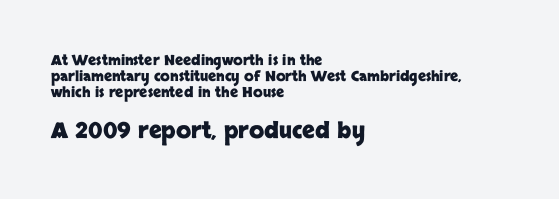
Q: Is the text bold? A: Yes.
Q: Is the text italic (slanted)? A: No, it is upright.
Q: Is the text underlined? A: No.
Q: How is the paragraph aligned? A: Left-aligned.
Q: Is the spacing between letters normal or unusually wide? A: Normal.
Q: Is the spacing between lines tight, normal or loose? A: Tight.
Q: Which block of text is set in a larger size, the first (top) or the second (bottom)? A: The second (bottom) one.
